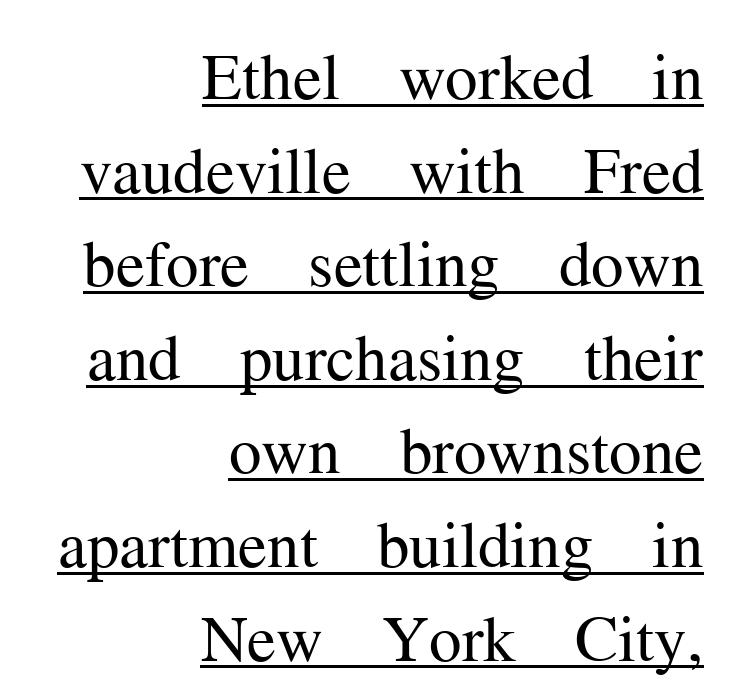
The image shows 65 px regular-weight serif type, upright; set right-aligned, normal line spacing (1.44x), normal letter spacing, underlined; medium stroke contrast and a medium x-height.
